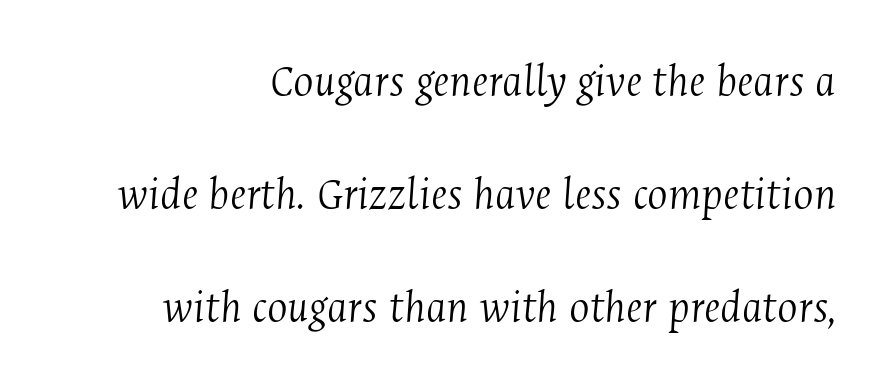
{"serif": "yes", "italic": "yes", "lean": "right", "slant_degrees": 4, "bold": "no", "weight": "light", "width": "condensed", "stroke_contrast": "medium", "x_height": "medium", "monospaced": "no", "underline": "no", "align": "right", "line_spacing": "loose", "line_spacing_ratio": 2.35, "letter_spacing": "normal", "letter_spacing_em": 0.0, "glyph_px": 48}
